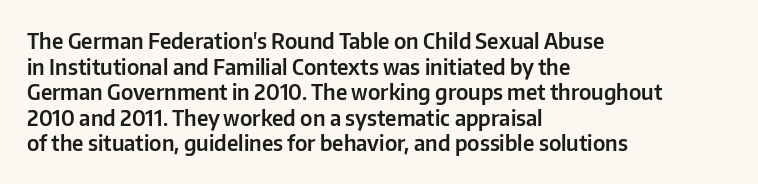
Q: Is the text italic (slanted)? A: No, it is upright.
Q: Is the text underlined? A: No.
Q: How is the paragraph aligned? A: Left-aligned.
Q: Is the spacing between letters normal or unusually wide? A: Normal.
